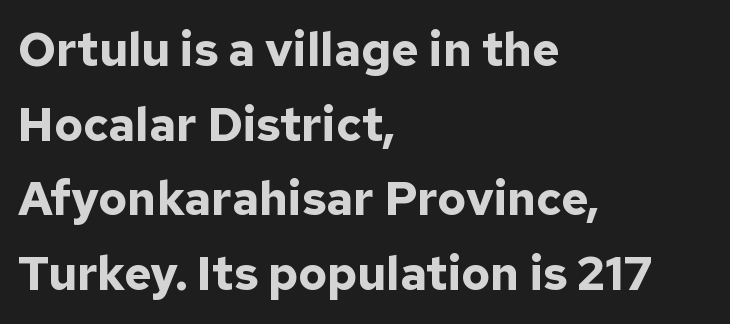
The image shows 47 px bold sans-serif type, upright; set left-aligned, normal line spacing (1.59x), normal letter spacing, not underlined; low stroke contrast and a medium x-height.
